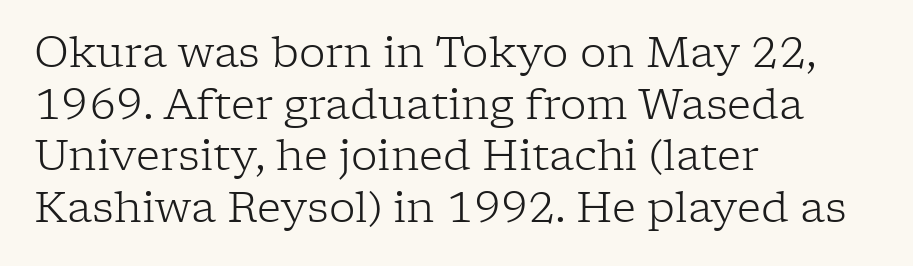
The designer went with a serif here, giving each stem small feet. No heavy texture on the line: the type isn't bold. The lines in this sample share a left origin and differ only in where they stop. The letterforms sit shoulder to shoulder at normal distance. In terms of posture, this sample is upright.
